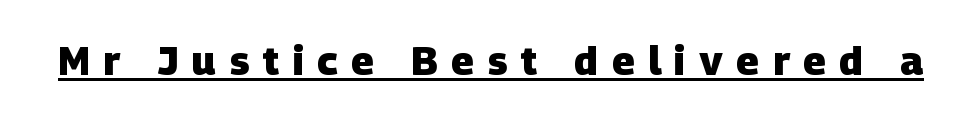
{"serif": "no", "bold": "yes", "weight": "heavy", "width": "normal", "stroke_contrast": "low", "x_height": "large", "monospaced": "no", "underline": "yes", "letter_spacing": "wide", "letter_spacing_em": 0.35, "glyph_px": 39}
